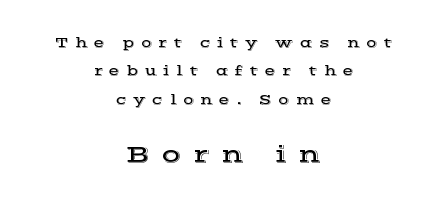
{"italic": "no", "underline": "no", "align": "center", "line_spacing": "loose", "line_spacing_ratio": 2.02, "letter_spacing": "wide", "letter_spacing_em": 0.47, "larger_block": "second", "size_ratio": 1.79, "glyph_px": 25}
